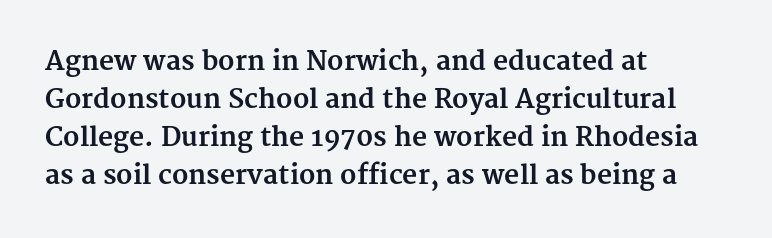
Horizontal alignment here is leftward, the default for most running prose. Nothing unusual about the tracking: characters are spaced as the font intends. Students, observe: this is what conventionally led text looks like. Does the lettering tilt? It doesn't — this is upright.
